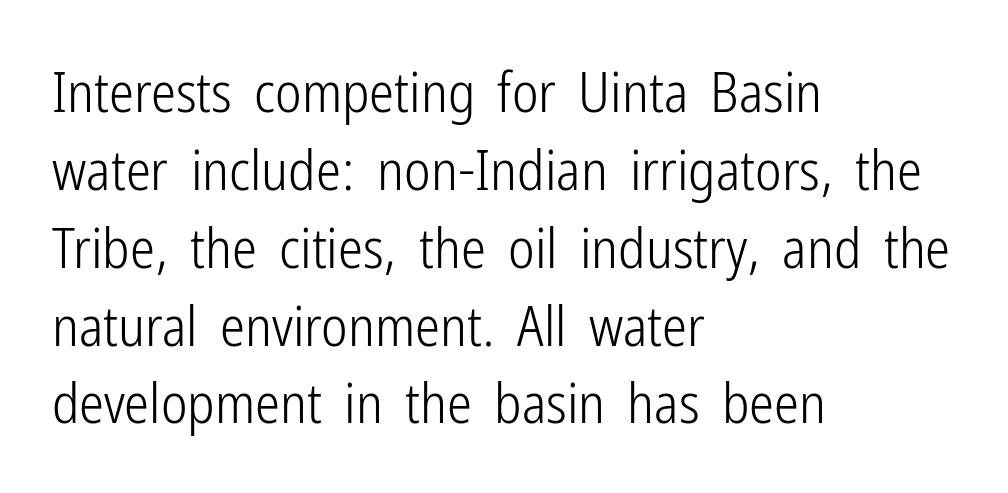
The image shows 56 px light, condensed sans-serif type, upright; set left-aligned, normal line spacing (1.39x), normal letter spacing, not underlined; low stroke contrast and a medium x-height.
